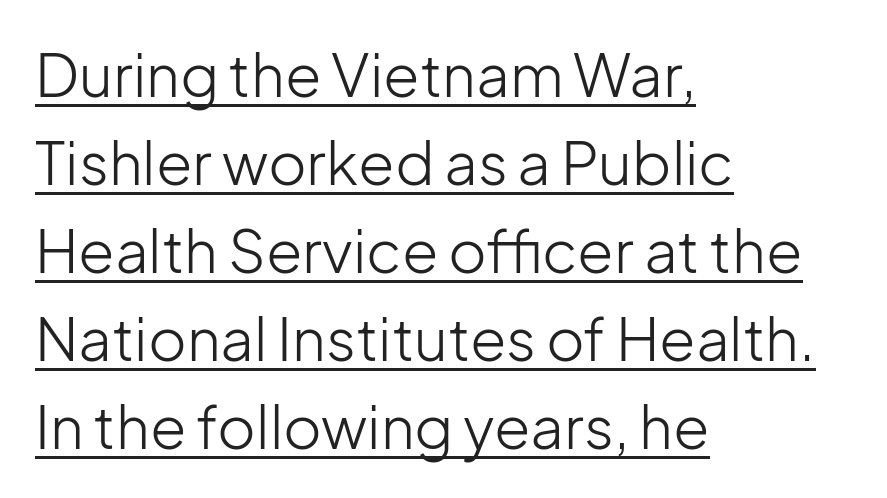
The image shows 59 px light sans-serif type, upright; set left-aligned, normal line spacing (1.49x), normal letter spacing, underlined; low stroke contrast and a medium x-height.
